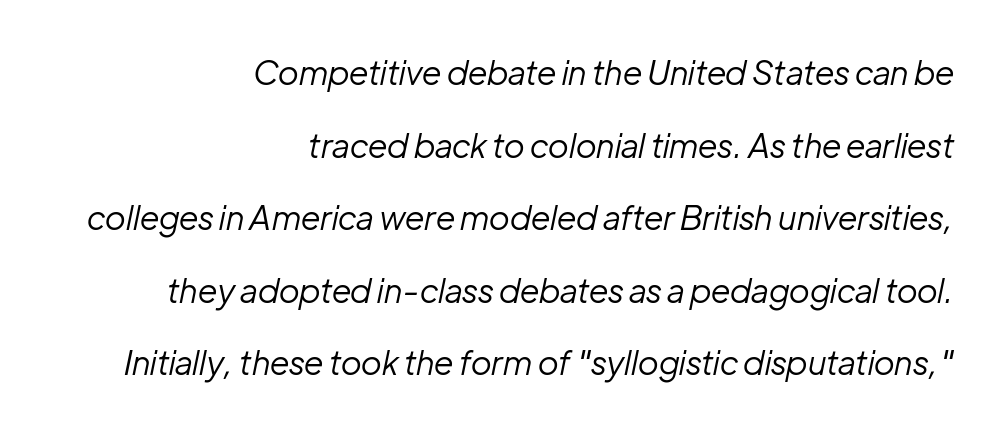
{"italic": "yes", "lean": "right", "slant_degrees": 12, "bold": "no", "weight": "regular", "width": "normal", "stroke_contrast": "low", "x_height": "medium", "monospaced": "no", "underline": "no", "align": "right", "line_spacing": "loose", "line_spacing_ratio": 2.2, "letter_spacing": "normal", "letter_spacing_em": 0.0, "glyph_px": 33}
